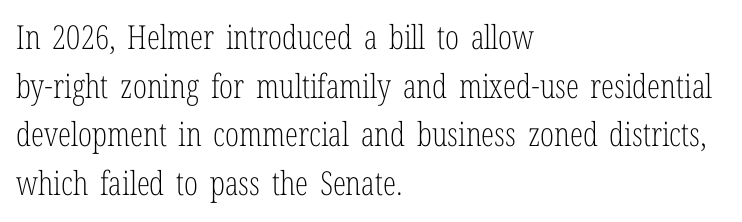
The image shows 33 px light, condensed serif type, upright; set left-aligned, normal line spacing (1.47x), normal letter spacing, not underlined; low stroke contrast and a medium x-height.
